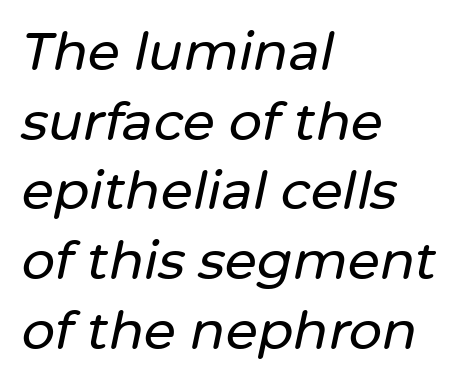
Q: Is the text italic (slanted)? A: Yes, it leans right by about 12 degrees.
Q: Is the text underlined? A: No.
Q: How is the paragraph aligned? A: Left-aligned.
Q: Is the spacing between letters normal or unusually wide? A: Normal.
Q: Is the spacing between lines tight, normal or loose? A: Normal.
Q: Width (condensed, normal, or wide)? A: Normal.
Q: Stroke contrast? A: Low.
Q: x-height? A: Medium.
Q: Monospaced? A: No.
